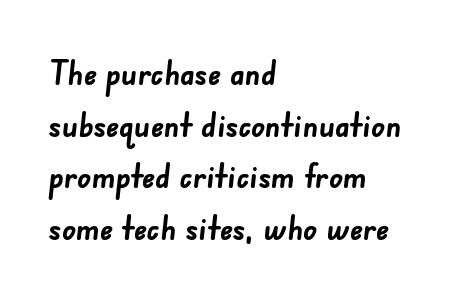
The image shows 34 px semibold sans-serif type; set left-aligned, normal line spacing (1.52x), normal letter spacing, not underlined; low stroke contrast and a small x-height.
